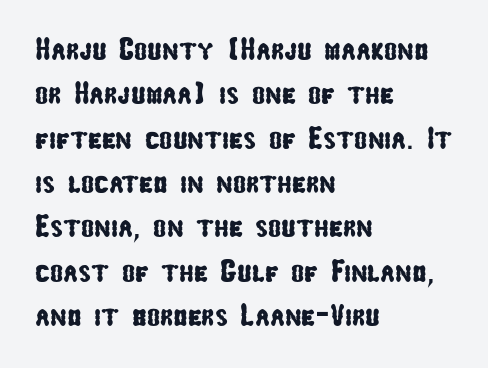
Q: Is the typeface a serif or a sans-serif typeface? A: Sans-serif.
Q: Is the text underlined? A: No.
Q: How is the paragraph aligned? A: Left-aligned.
Q: Is the spacing between letters normal or unusually wide? A: Normal.
Q: Is the spacing between lines tight, normal or loose? A: Normal.
Q: Width (condensed, normal, or wide)? A: Condensed.
Q: Stroke contrast? A: Low.
Q: x-height? A: Medium.
Q: Monospaced? A: No.
